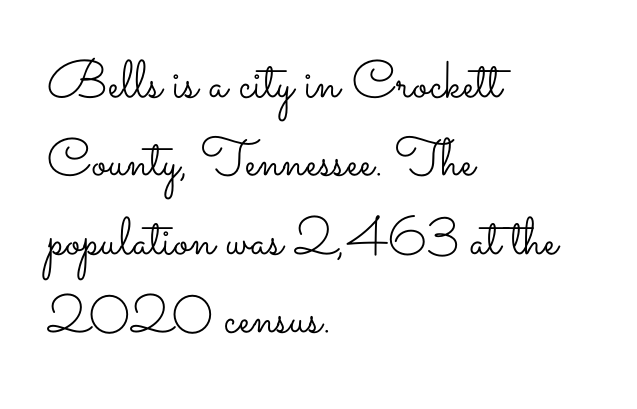
{"bold": "no", "weight": "light", "width": "wide", "stroke_contrast": "low", "x_height": "small", "monospaced": "no", "underline": "no", "align": "left", "line_spacing": "normal", "line_spacing_ratio": 1.48, "letter_spacing": "normal", "letter_spacing_em": 0.0, "glyph_px": 53}
